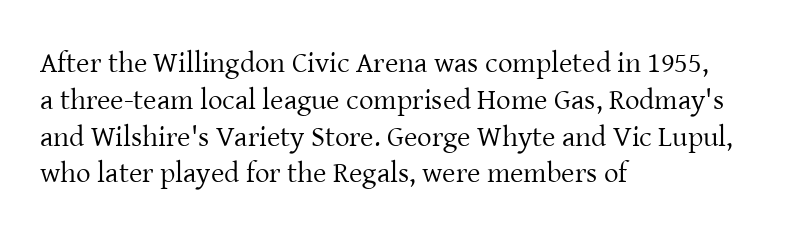
The image shows 29 px regular-weight serif type, upright; set left-aligned, normal line spacing (1.27x), normal letter spacing, not underlined; low stroke contrast and a medium x-height.
